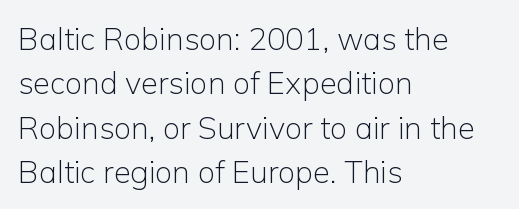
{"serif": "no", "italic": "no", "bold": "no", "weight": "light", "width": "normal", "stroke_contrast": "low", "x_height": "medium", "monospaced": "no", "underline": "no", "align": "left", "line_spacing": "normal", "line_spacing_ratio": 1.43, "letter_spacing": "normal", "letter_spacing_em": 0.0, "glyph_px": 31}
